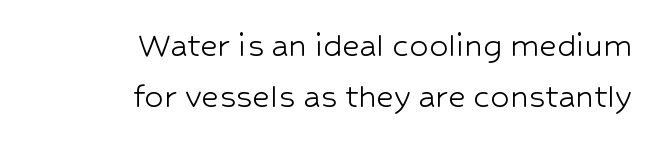
The image shows 38 px light sans-serif type, upright; set right-aligned, normal line spacing (1.33x), normal letter spacing, not underlined; low stroke contrast and a medium x-height.
